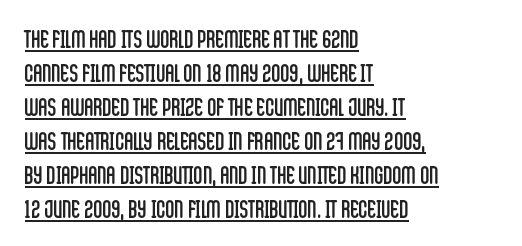
The image shows 25 px text type, upright; set left-aligned, normal line spacing (1.36x), normal letter spacing, underlined.
